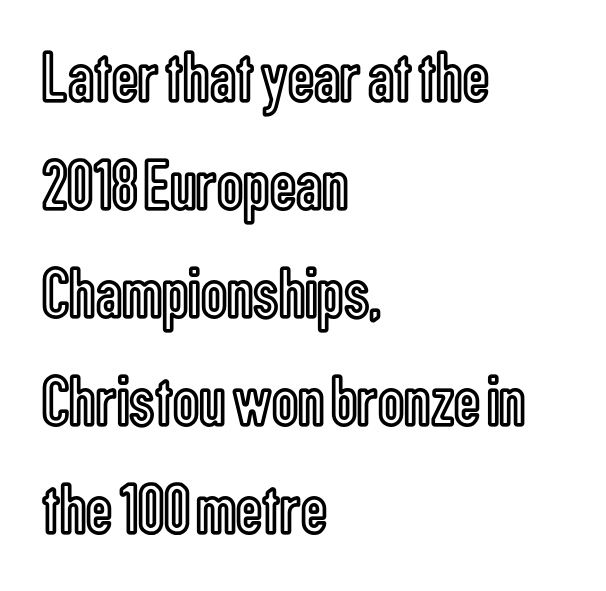
The image shows 73 px condensed type, upright; set left-aligned, normal line spacing (1.48x), normal letter spacing, not underlined; a medium x-height.
